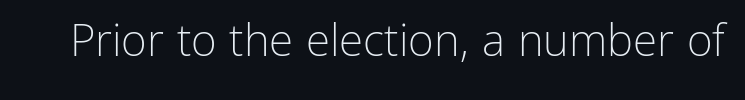
The passage shown is typed in a proportional face where columns would drift. In terms of letterform style, serifs are entirely absent. Decoration check: the copy has no underline. This is not heavy type; no bold has been used.
